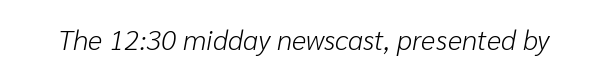
This sample has the flowing, uneven cadence of proportional lettering. The typography opts for an oblique posture over an upright one. Bare-footed words on every line. The strokes are not fattened; the text isn't bold.
